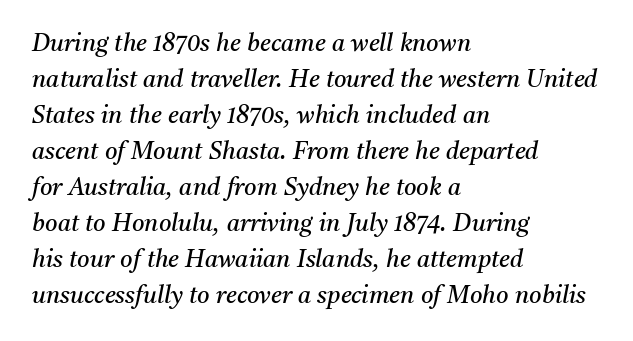
Q: Is the text bold? A: No.
Q: Is the text italic (slanted)? A: Yes, it leans right by about 11 degrees.
Q: Is the text underlined? A: No.
Q: How is the paragraph aligned? A: Left-aligned.
Q: Is the spacing between letters normal or unusually wide? A: Normal.
Q: Is the spacing between lines tight, normal or loose? A: Normal.
